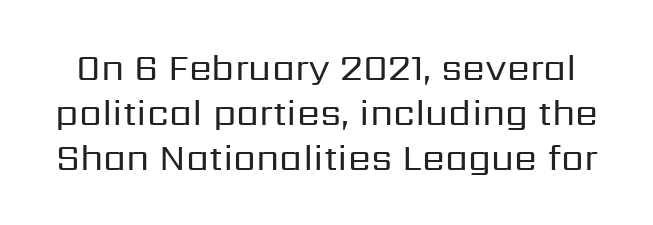
Q: Is the text bold? A: No.
Q: Is the text italic (slanted)? A: No, it is upright.
Q: Is the typeface a serif or a sans-serif typeface? A: Sans-serif.
Q: Is the text underlined? A: No.
Q: Is the spacing between letters normal or unusually wide? A: Normal.
Q: Width (condensed, normal, or wide)? A: Normal.
Q: Stroke contrast? A: Low.
Q: x-height? A: Medium.
Q: Monospaced? A: No.
